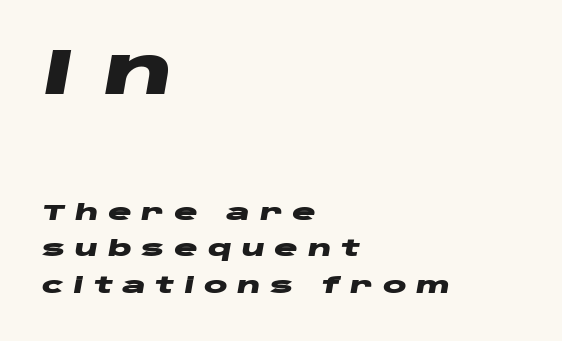
Layout note: lines flush left. Visually, the top section dominates because its glyphs are scaled up. Spacing verdict: proportional, widths tailored to each character. Designer's note — italics engaged. Weight check: bold — yes, fully.
